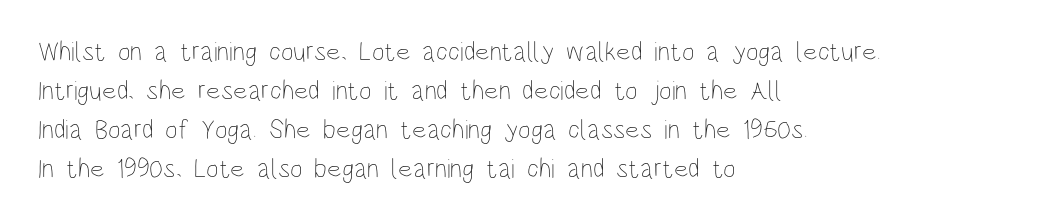
The image shows 27 px text type, upright; set left-aligned, normal line spacing (1.44x), normal letter spacing, not underlined.
